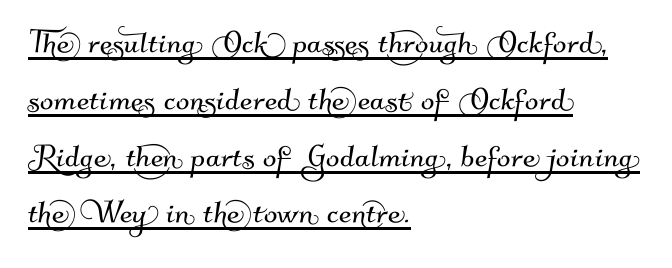
Does the copy run flush right? No — it runs flush left. The font family rendered here belongs to the sans-serif group. The specimen includes a rule beneath the text block's lines. Here the designer chose a conventional face with non-uniform glyph widths.
